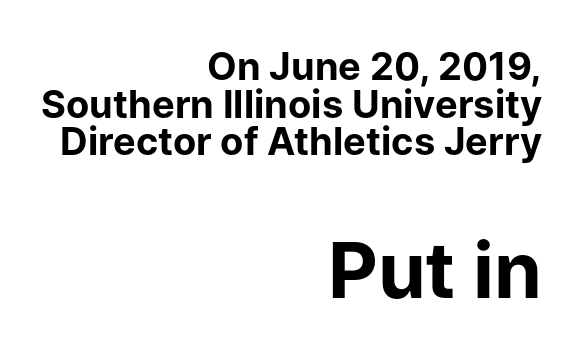
{"serif": "no", "italic": "no", "bold": "yes", "weight": "bold", "width": "normal", "stroke_contrast": "low", "x_height": "medium", "monospaced": "no", "underline": "no", "align": "right", "line_spacing": "tight", "line_spacing_ratio": 0.99, "letter_spacing": "normal", "letter_spacing_em": 0.0, "larger_block": "second", "size_ratio": 2.03, "glyph_px": 77}
